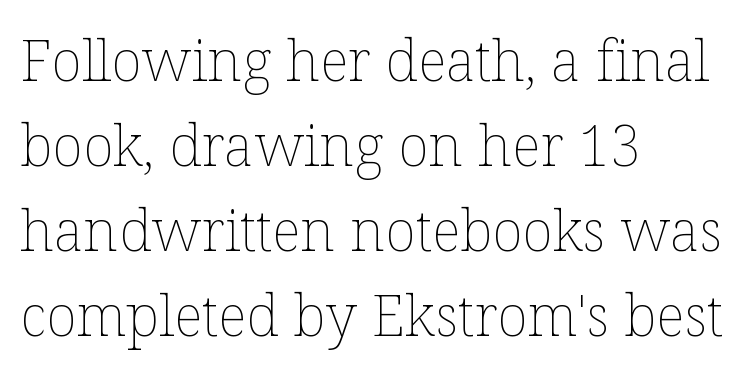
{"italic": "no", "bold": "no", "weight": "thin", "width": "normal", "stroke_contrast": "low", "x_height": "medium", "monospaced": "no", "underline": "no", "align": "left", "line_spacing": "normal", "line_spacing_ratio": 1.49, "letter_spacing": "normal", "letter_spacing_em": 0.0, "glyph_px": 57}
